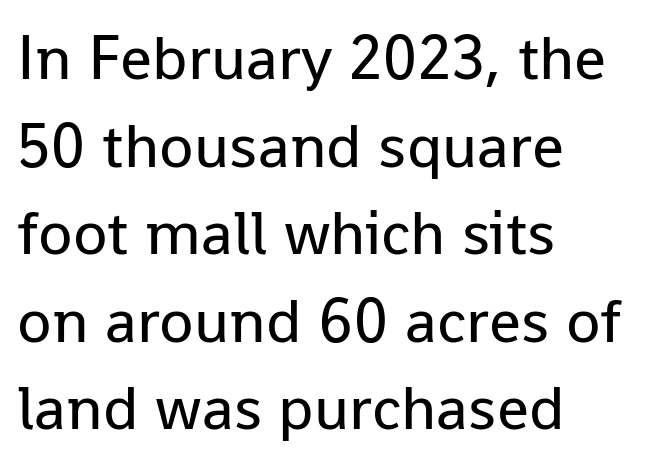
The image shows 63 px regular-weight sans-serif type, upright; set left-aligned, normal line spacing (1.39x), normal letter spacing, not underlined; low stroke contrast and a medium x-height.
